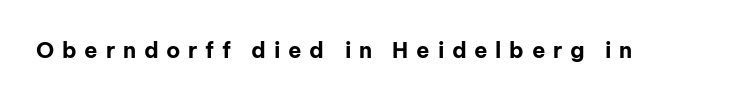
{"italic": "no", "bold": "yes", "underline": "no", "letter_spacing": "wide", "letter_spacing_em": 0.35, "glyph_px": 22}
